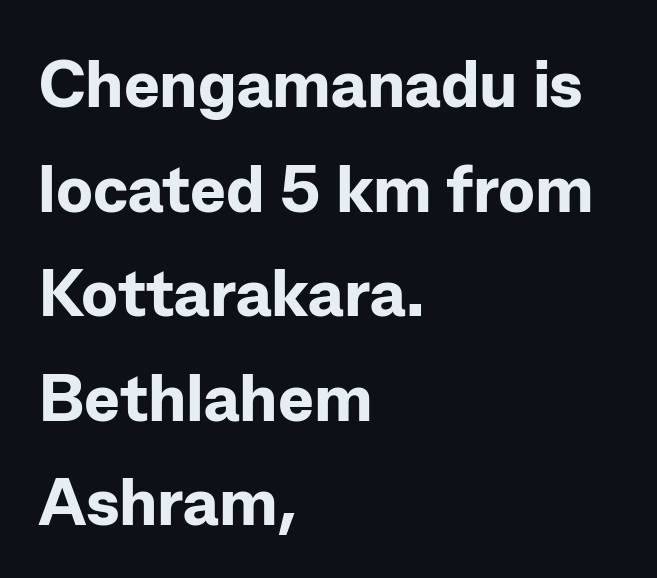
{"serif": "no", "italic": "no", "bold": "yes", "weight": "bold", "width": "normal", "stroke_contrast": "low", "x_height": "medium", "monospaced": "no", "underline": "no", "align": "left", "line_spacing": "normal", "line_spacing_ratio": 1.56, "letter_spacing": "normal", "letter_spacing_em": 0.0, "glyph_px": 67}
